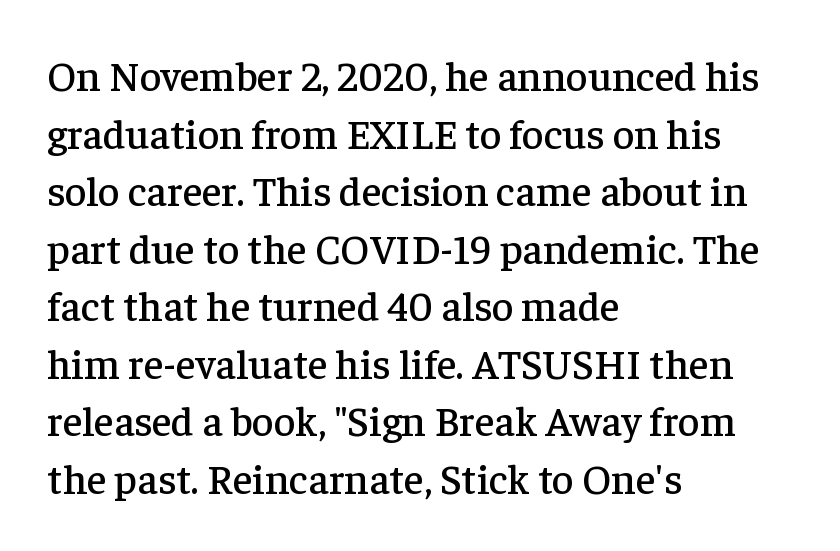
The image shows 42 px serif type, upright; set left-aligned, normal line spacing (1.37x), normal letter spacing, not underlined; low stroke contrast and a medium x-height.
